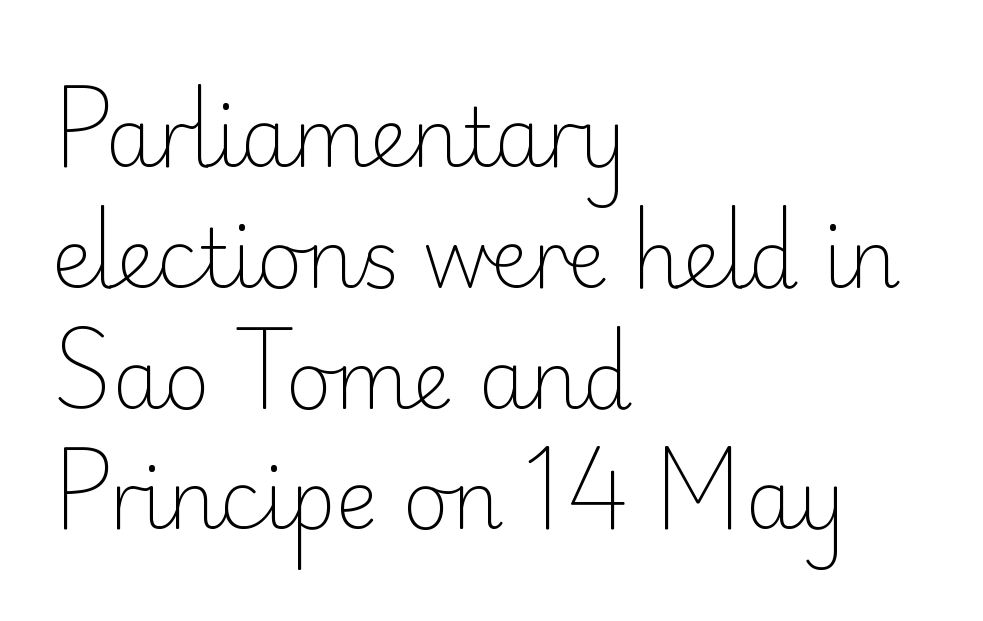
{"serif": "no", "italic": "no", "bold": "no", "weight": "light", "width": "normal", "stroke_contrast": "low", "x_height": "small", "monospaced": "no", "underline": "no", "align": "left", "line_spacing": "normal", "line_spacing_ratio": 1.51, "letter_spacing": "normal", "letter_spacing_em": 0.0, "glyph_px": 80}
